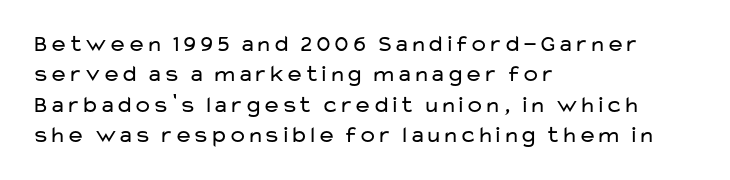
The image shows 23 px text type, upright; set left-aligned, normal line spacing (1.32x), normal letter spacing, not underlined.
